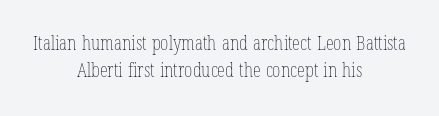
Quick note: interline space is typical. The typesetting does not lean heavy: it is not bold. These lines are centered, leaving both edges ragged. The face used here is rendered with its standard letterfit.
